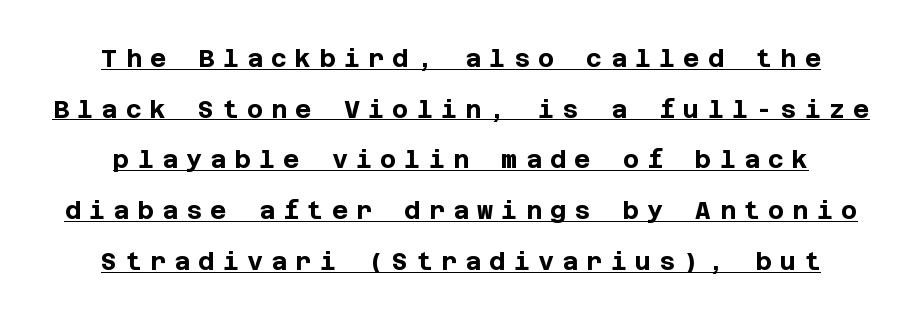
The image shows 25 px bold type, upright; set loose line spacing (2.03x), unusually wide letter spacing (+0.32 em), underlined.
